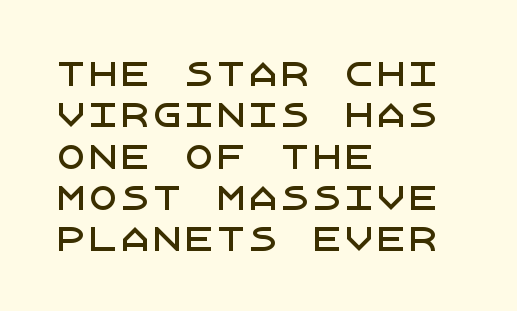
This block has exactly the height ordinary leading produces. The axis of the letterforms is exactly vertical. A sans-serif font was chosen for this passage. The rendering anchors every line to the left-hand side.
